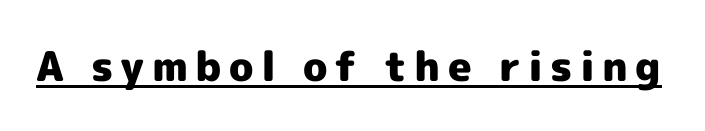
The image shows 41 px heavy sans-serif type, upright; set underlined; a medium x-height.
